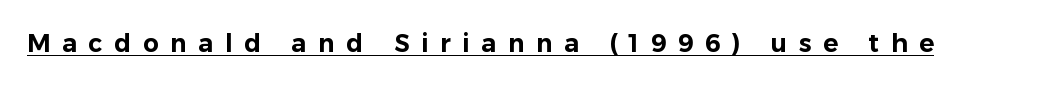
The image shows 25 px text type, upright; set unusually wide letter spacing (+0.46 em), underlined.
